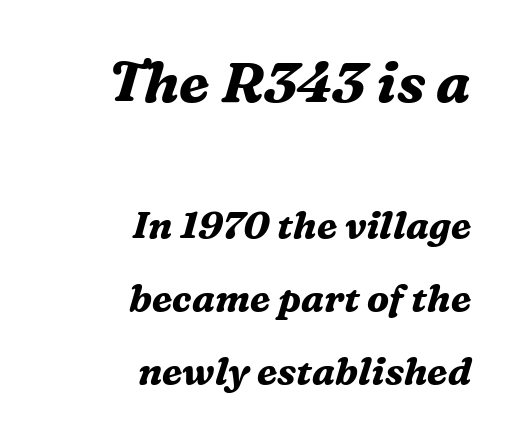
The space beneath each line is pristine and unruled. The letters sit at their default tracking, neither squeezed nor spread. Alignment: flush right. Designer's note — italics engaged.
